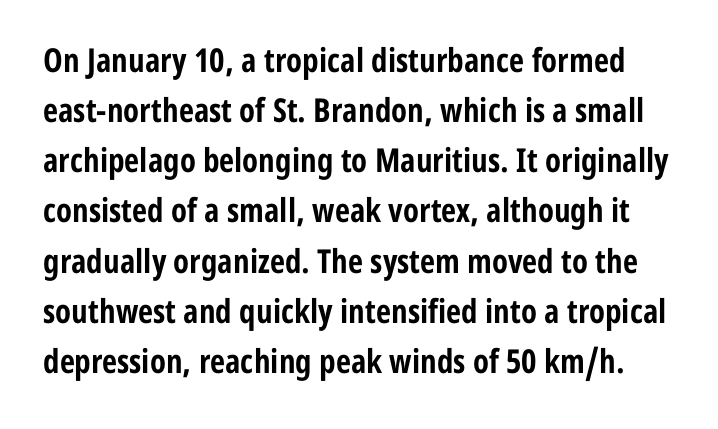
Each letter keeps its own natural width here, so spacing adapts to shape. Do the letters lean? They stand straight. The text was rendered using a sans face with plain stroke endings. Strong, thick strokes mark this as bold type. Decoration check: the copy has no underline. Honestly, the letter spacing is just normal — you wouldn't notice it.
